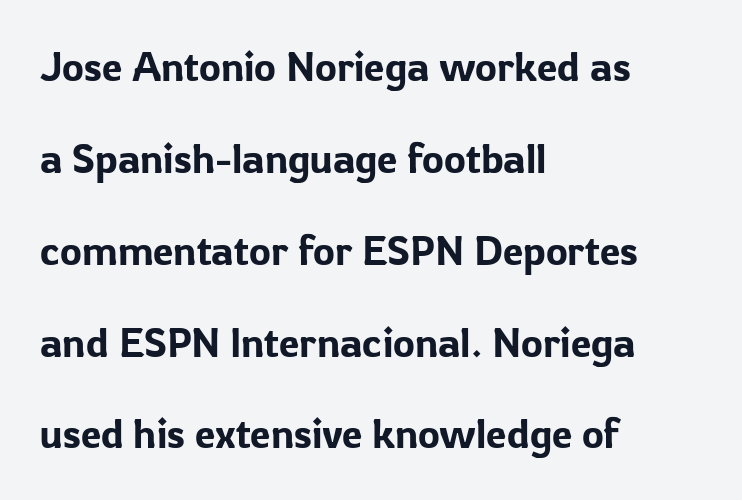
{"serif": "no", "italic": "no", "width": "normal", "stroke_contrast": "low", "x_height": "medium", "monospaced": "no", "underline": "no", "align": "left", "line_spacing": "loose", "line_spacing_ratio": 2.24, "letter_spacing": "normal", "letter_spacing_em": 0.0, "glyph_px": 41}
